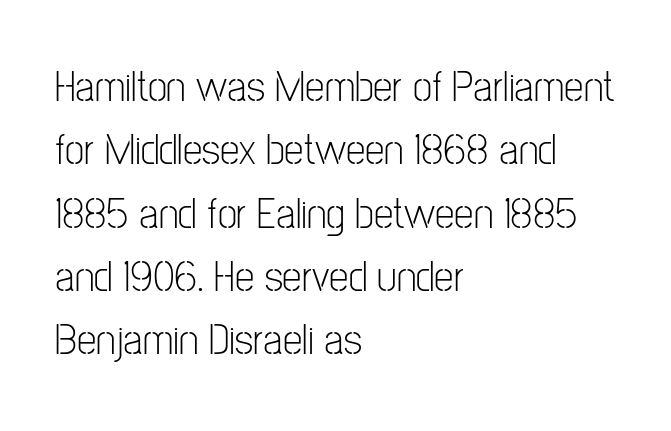
{"serif": "no", "italic": "no", "bold": "no", "weight": "light", "width": "condensed", "stroke_contrast": "low", "x_height": "medium", "monospaced": "no", "underline": "no", "align": "left", "line_spacing": "normal", "line_spacing_ratio": 1.44, "letter_spacing": "normal", "letter_spacing_em": 0.0, "glyph_px": 44}
